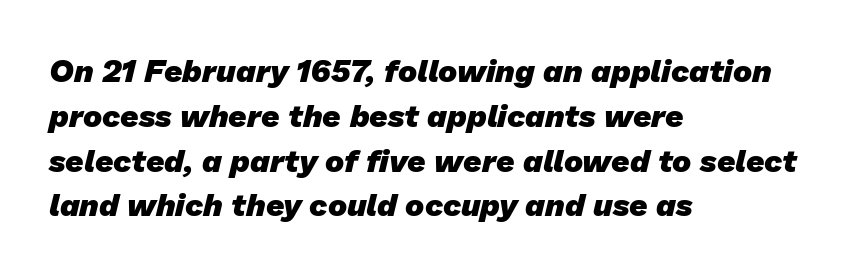
The image shows 32 px heavy sans-serif type; set left-aligned, normal line spacing (1.4x), normal letter spacing, not underlined; low stroke contrast and a medium x-height.
